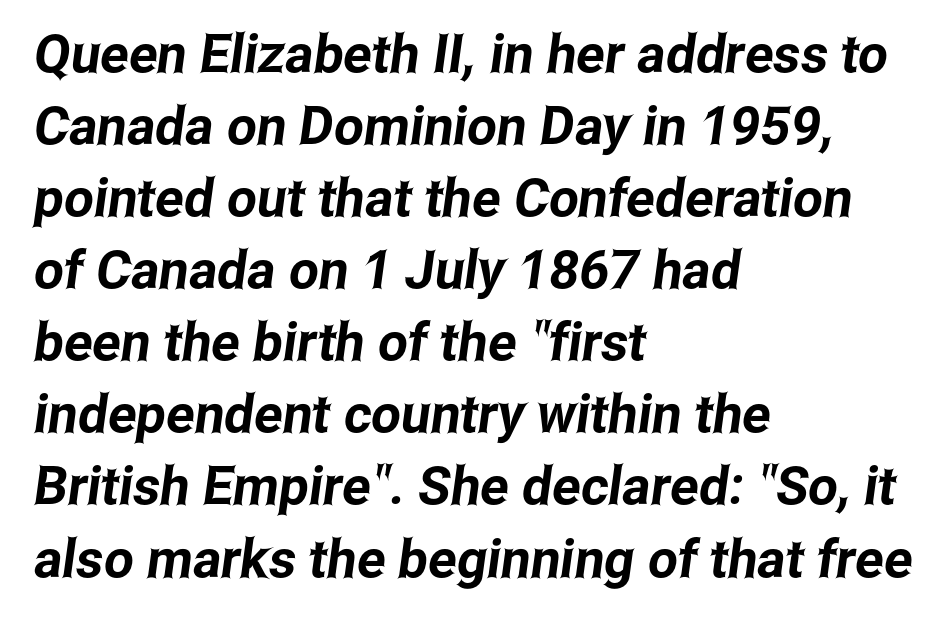
Q: Is the typeface a serif or a sans-serif typeface? A: Sans-serif.
Q: Is the text underlined? A: No.
Q: How is the paragraph aligned? A: Left-aligned.
Q: Is the spacing between letters normal or unusually wide? A: Normal.
Q: Is the spacing between lines tight, normal or loose? A: Normal.
Q: Width (condensed, normal, or wide)? A: Condensed.
Q: Stroke contrast? A: Low.
Q: x-height? A: Medium.
Q: Monospaced? A: No.
